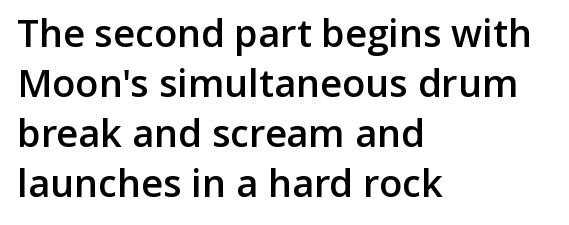
{"serif": "no", "italic": "no", "bold": "semi", "weight": "semibold", "width": "normal", "stroke_contrast": "low", "x_height": "medium", "monospaced": "no", "underline": "no", "align": "left", "line_spacing": "normal", "line_spacing_ratio": 1.32, "letter_spacing": "normal", "letter_spacing_em": 0.0, "glyph_px": 38}
